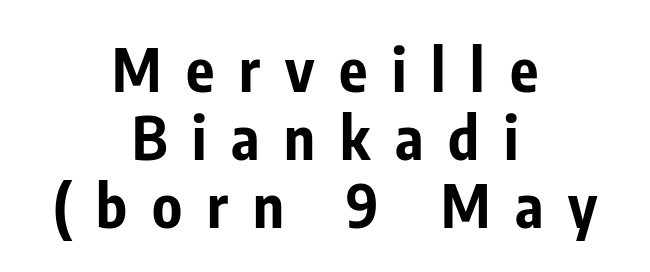
{"serif": "no", "italic": "no", "bold": "yes", "weight": "bold", "width": "condensed", "stroke_contrast": "low", "x_height": "medium", "monospaced": "no", "underline": "no", "align": "center", "line_spacing": "tight", "line_spacing_ratio": 1.15, "letter_spacing": "wide", "letter_spacing_em": 0.42, "glyph_px": 59}
